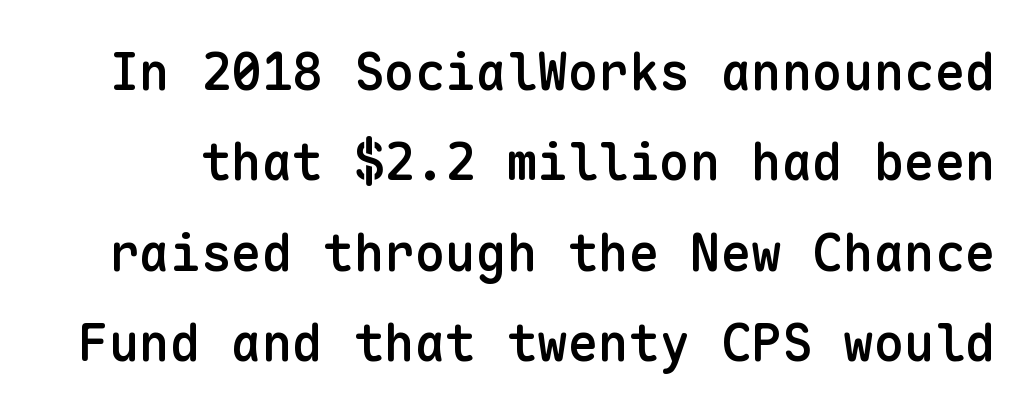
{"serif": "no", "italic": "no", "bold": "semi", "weight": "semibold", "width": "normal", "stroke_contrast": "low", "x_height": "medium", "monospaced": "yes", "underline": "no", "line_spacing_ratio": 1.77, "letter_spacing": "normal", "letter_spacing_em": 0.0, "glyph_px": 51}
